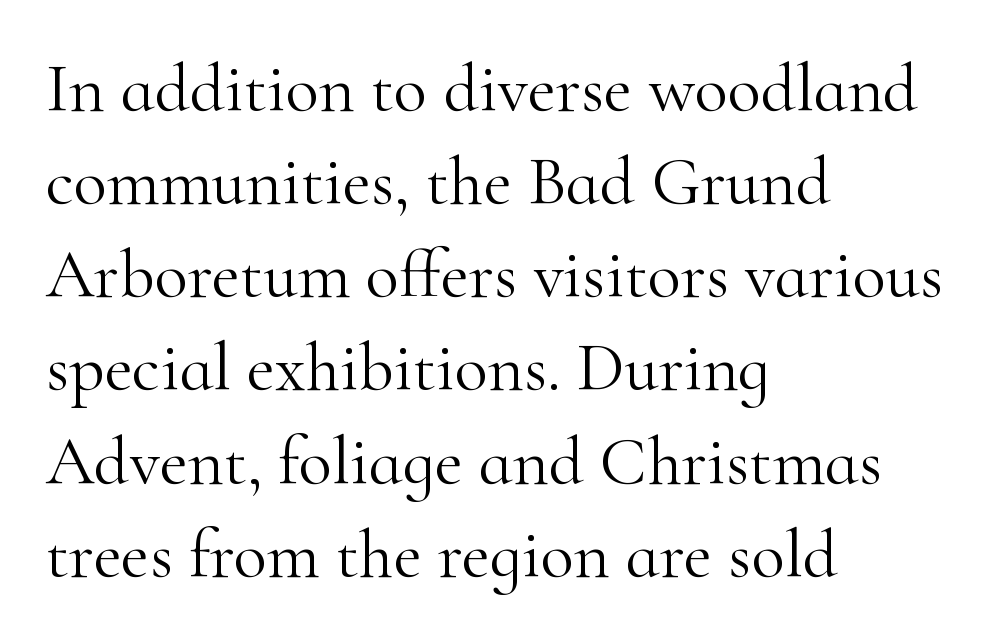
Observe the ordinary spacing: letters are neighbours, not strangers. Is the block centered? No — it sits flush against the left margin. The passage shown is typed in a proportional face where columns would drift. Weight: in the light-to-regular range. Line spacing here is normal.
